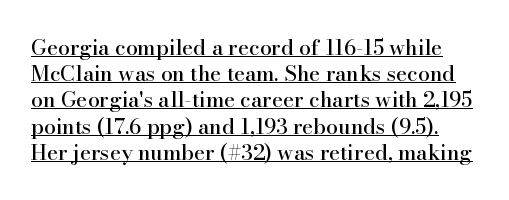
The image shows 21 px text type, upright; set normal line spacing (1.25x), normal letter spacing, underlined.
